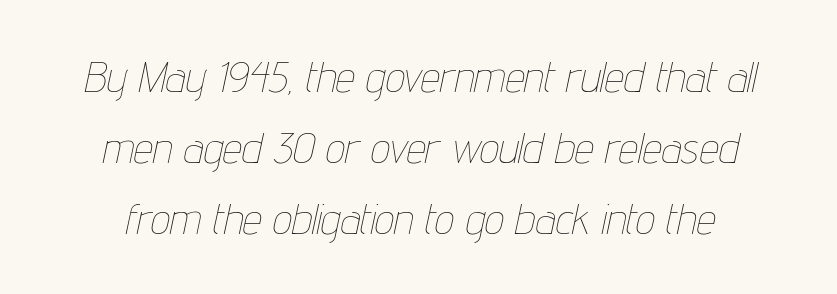
Letter spacing: default. The letters advance in unequal steps, a hallmark of proportional type. The glyphs are unaccompanied by any horizontal stroke below them. No chunkiness to these letters — they're not bold.
